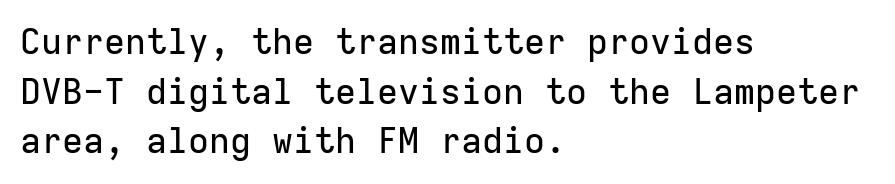
{"serif": "no", "italic": "no", "width": "normal", "stroke_contrast": "low", "x_height": "medium", "monospaced": "yes", "underline": "no", "align": "left", "line_spacing": "normal", "line_spacing_ratio": 1.42, "letter_spacing": "normal", "letter_spacing_em": 0.0, "glyph_px": 35}
